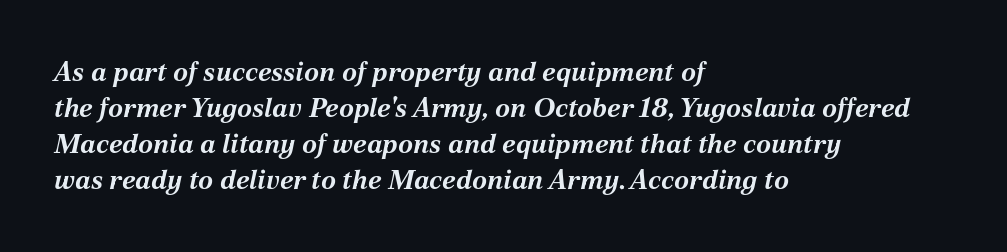
Q: Is the text bold? A: Yes.
Q: Is the text italic (slanted)? A: Yes, it leans right by about 12 degrees.
Q: Is the text underlined? A: No.
Q: How is the paragraph aligned? A: Left-aligned.
Q: Is the spacing between letters normal or unusually wide? A: Normal.
Q: Is the spacing between lines tight, normal or loose? A: Normal.
